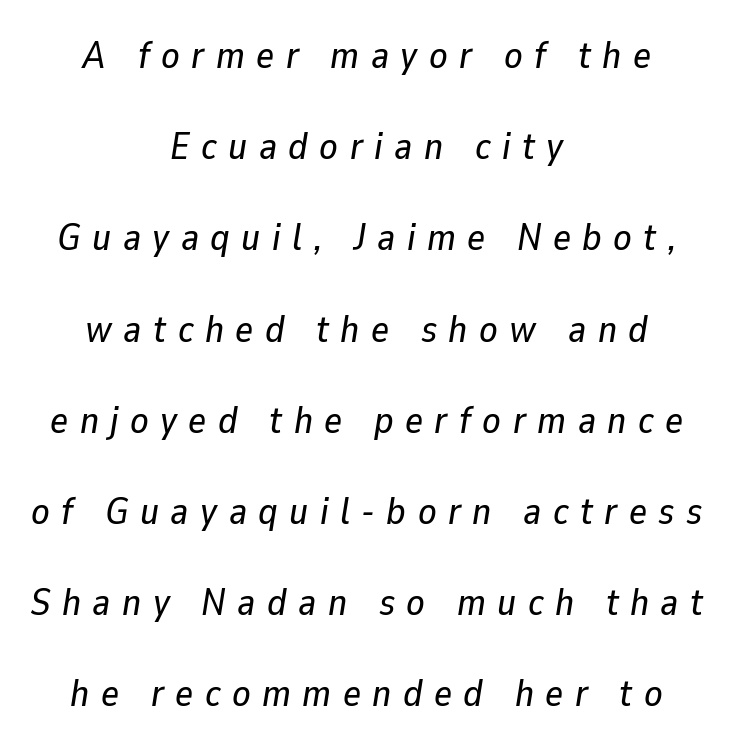
The image shows 38 px text type, italic (leaning right); set centered, loose line spacing (2.4x), unusually wide letter spacing (+0.3 em), not underlined; low stroke contrast and a medium x-height.
